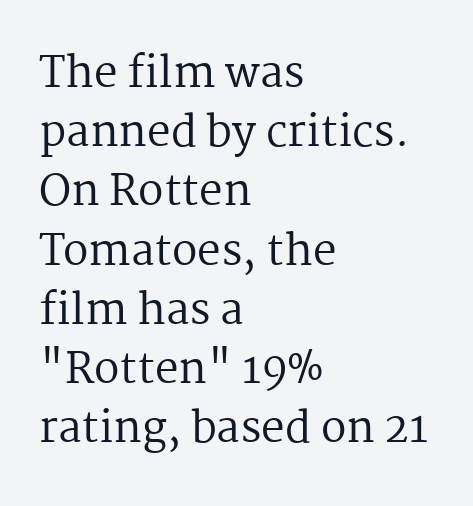
The image shows 42 px regular-weight serif type, upright; set left-aligned, normal line spacing (1.41x), normal letter spacing, not underlined; medium stroke contrast and a medium x-height.
